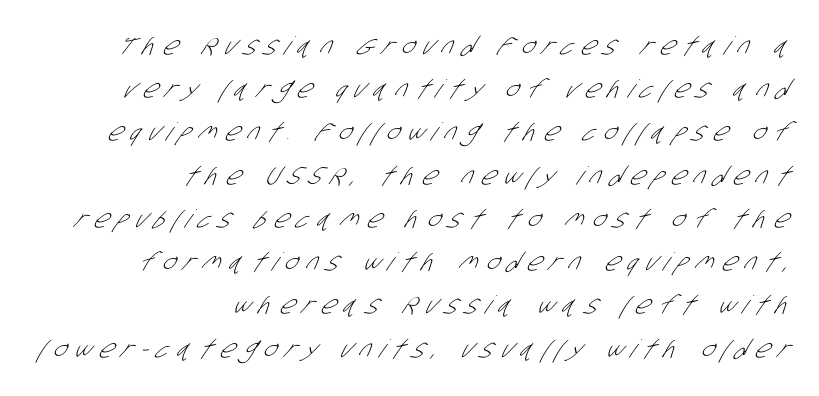
Q: Is the text bold? A: No.
Q: Is the text underlined? A: No.
Q: How is the paragraph aligned? A: Right-aligned.
Q: Is the spacing between letters normal or unusually wide? A: Unusually wide.
